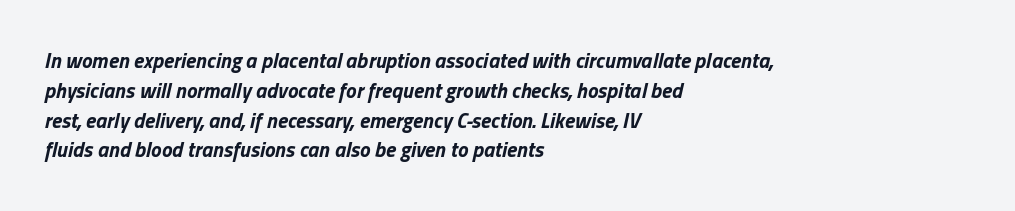
{"italic": "yes", "lean": "right", "slant_degrees": 13, "bold": "yes", "underline": "no", "align": "left", "line_spacing": "normal", "line_spacing_ratio": 1.42, "letter_spacing": "normal", "letter_spacing_em": 0.0, "glyph_px": 21}
